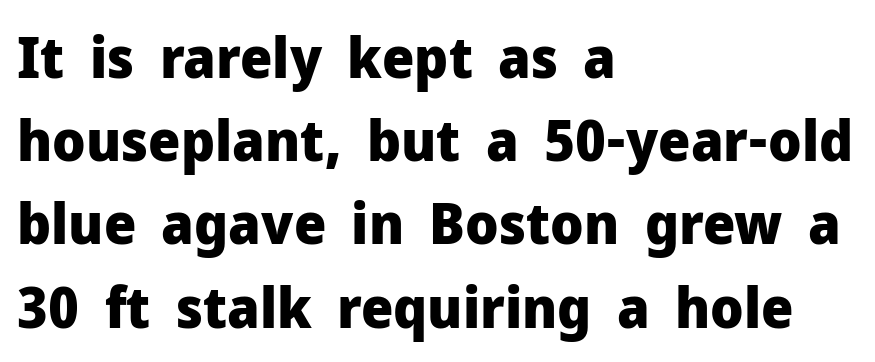
{"serif": "no", "italic": "no", "bold": "yes", "weight": "heavy", "width": "normal", "stroke_contrast": "low", "x_height": "medium", "monospaced": "no", "underline": "no", "align": "left", "line_spacing": "normal", "line_spacing_ratio": 1.46, "letter_spacing": "normal", "letter_spacing_em": 0.0, "glyph_px": 57}
